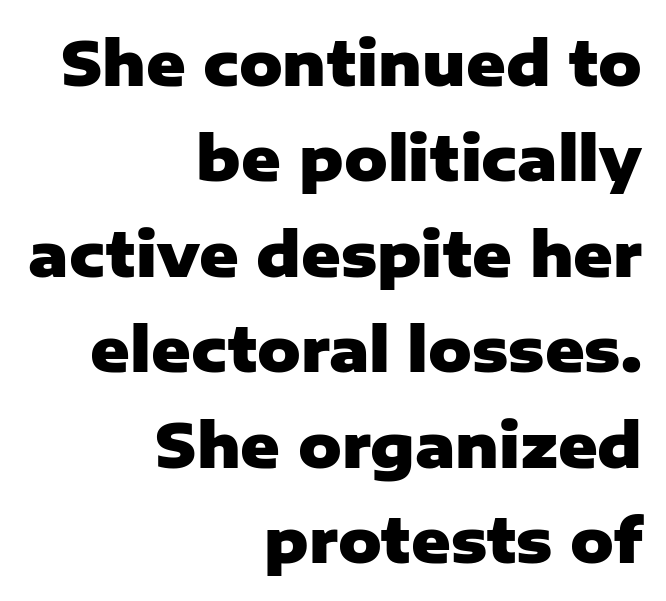
The image shows 60 px heavy sans-serif type, upright; set right-aligned, normal line spacing (1.59x), normal letter spacing, not underlined; low stroke contrast and a medium x-height.
